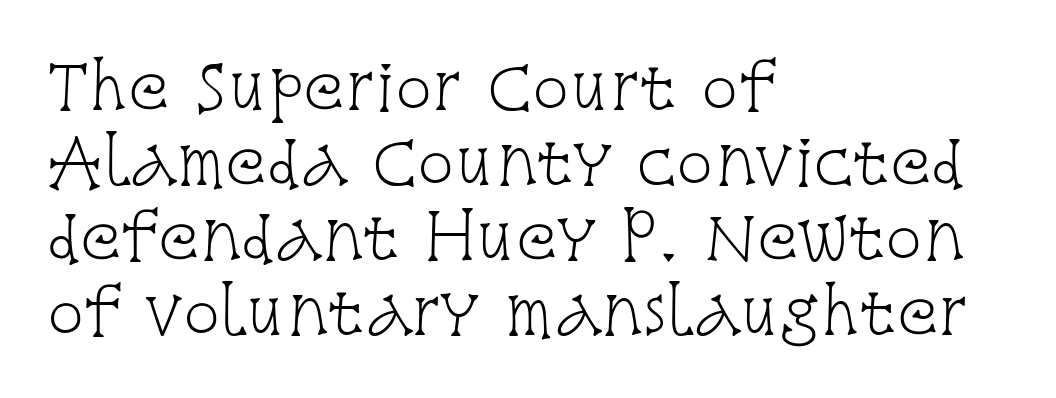
The axis of the letterforms is exactly vertical. How are the letters spaced? Ordinarily, with no added tracking. The letters advance in unequal steps, a hallmark of proportional type. Horizontally, the lines are justified to the leading edge only. A clean baseline with only descenders dipping below it. No chunkiness to these letters — they're not bold.
